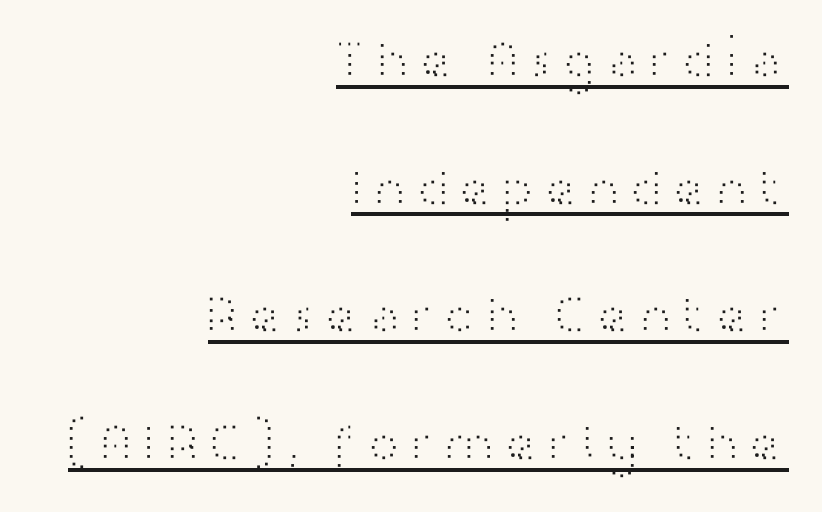
{"serif": "no", "italic": "no", "bold": "no", "weight": "light", "width": "wide", "stroke_contrast": "high", "x_height": "medium", "monospaced": "no", "underline": "yes", "align": "right", "line_spacing": "loose", "line_spacing_ratio": 2.32, "glyph_px": 55}
